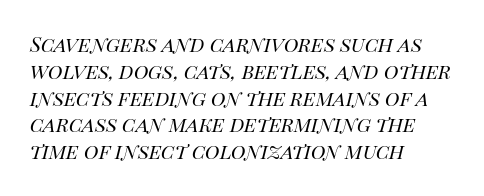
The image shows 20 px text type, italic (leaning right); set left-aligned, normal line spacing (1.34x), normal letter spacing, not underlined.
